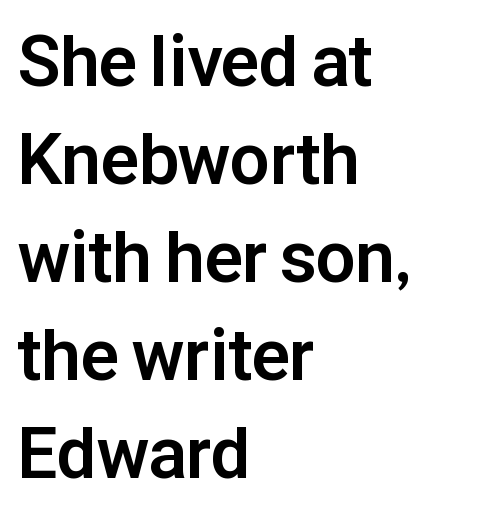
Q: Is the text bold? A: Yes.
Q: Is the text italic (slanted)? A: No, it is upright.
Q: Is the typeface a serif or a sans-serif typeface? A: Sans-serif.
Q: Is the text underlined? A: No.
Q: How is the paragraph aligned? A: Left-aligned.
Q: Is the spacing between letters normal or unusually wide? A: Normal.
Q: Is the spacing between lines tight, normal or loose? A: Normal.
Q: Width (condensed, normal, or wide)? A: Normal.
Q: Stroke contrast? A: Low.
Q: x-height? A: Medium.
Q: Monospaced? A: No.
